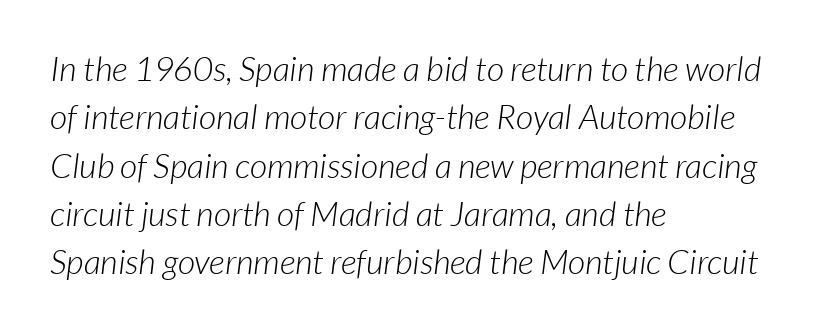
The image shows 34 px light sans-serif type; set left-aligned, normal line spacing (1.42x), normal letter spacing, not underlined; low stroke contrast and a medium x-height.
